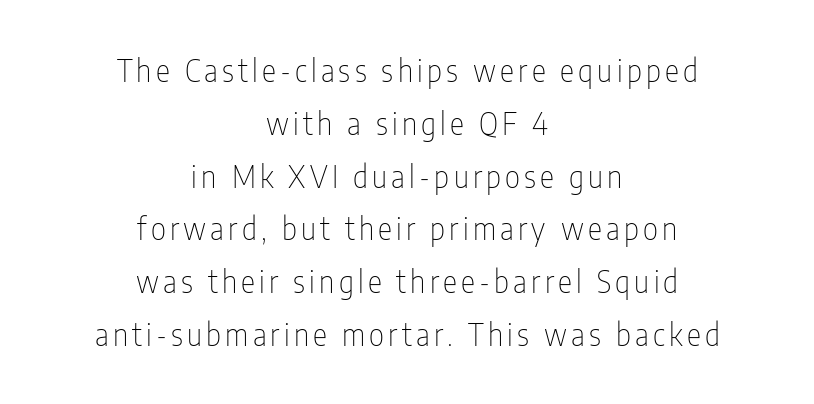
{"serif": "no", "italic": "no", "bold": "no", "weight": "thin", "width": "condensed", "stroke_contrast": "low", "x_height": "medium", "monospaced": "no", "underline": "no", "align": "center", "line_spacing_ratio": 1.76, "glyph_px": 30}
